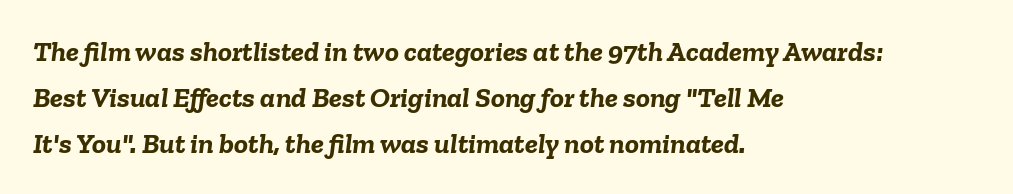
Q: Is the text bold? A: Yes.
Q: Is the text italic (slanted)? A: Yes, it leans right by about 6 degrees.
Q: Is the text underlined? A: No.
Q: How is the paragraph aligned? A: Left-aligned.
Q: Is the spacing between letters normal or unusually wide? A: Normal.
Q: Is the spacing between lines tight, normal or loose? A: Normal.
Q: Width (condensed, normal, or wide)? A: Normal.
Q: Stroke contrast? A: Low.
Q: x-height? A: Medium.
Q: Monospaced? A: No.
